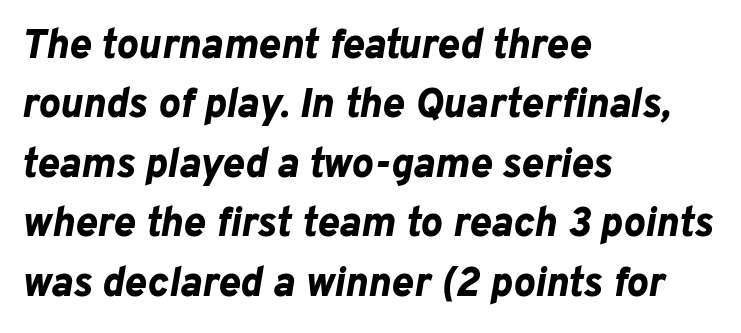
Q: Is the text bold? A: Yes.
Q: Is the text italic (slanted)? A: Yes, it leans right by about 10 degrees.
Q: Is the text underlined? A: No.
Q: How is the paragraph aligned? A: Left-aligned.
Q: Is the spacing between letters normal or unusually wide? A: Normal.
Q: Is the spacing between lines tight, normal or loose? A: Normal.
Q: Width (condensed, normal, or wide)? A: Normal.
Q: Stroke contrast? A: Low.
Q: x-height? A: Medium.
Q: Monospaced? A: No.
